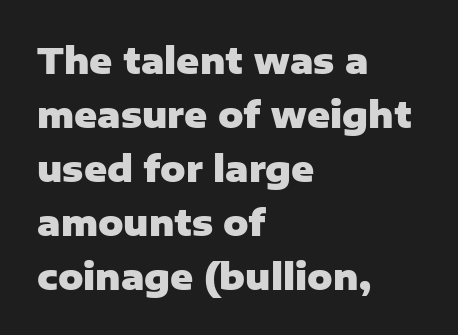
Italic: no, the glyphs are upright roman. A sans-serif font was chosen for this passage. The passage shown is emphatically bold. Summary of vertical rhythm: regular, with standard interline spacing. Has an underline been added? It has not.
